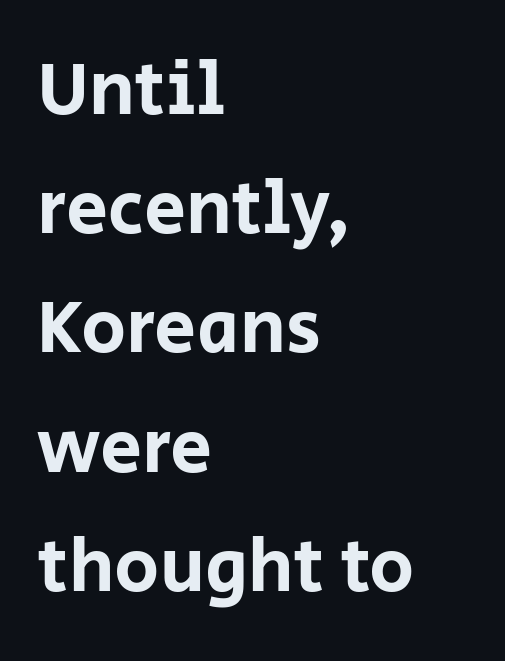
The image shows 75 px sans-serif type, upright; set left-aligned, normal line spacing (1.59x), normal letter spacing, not underlined; low stroke contrast and a large x-height.
